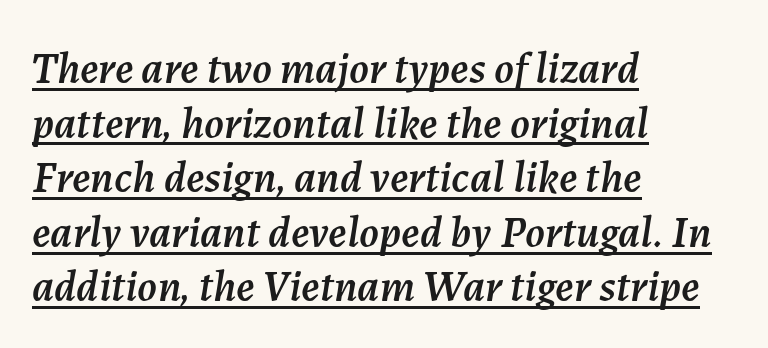
The rendered words wear a rule along their underside. Is this a fixed-width face? No — the glyphs have proportional, varying widths. This sample uses an oblique cut, with every glyph tilted off the vertical. Every row of glyphs begins at an identical x-position on the left.
